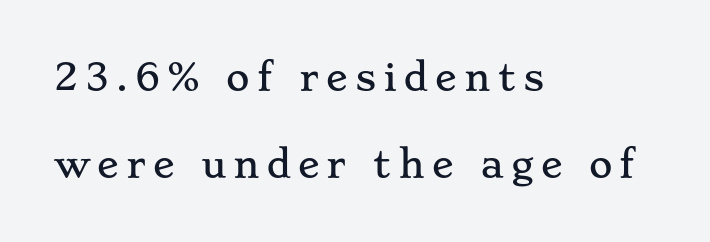
{"serif": "yes", "italic": "no", "width": "wide", "stroke_contrast": "low", "x_height": "small", "monospaced": "no", "underline": "no", "align": "left", "line_spacing": "loose", "line_spacing_ratio": 2.42, "letter_spacing": "wide", "letter_spacing_em": 0.2, "glyph_px": 36}
